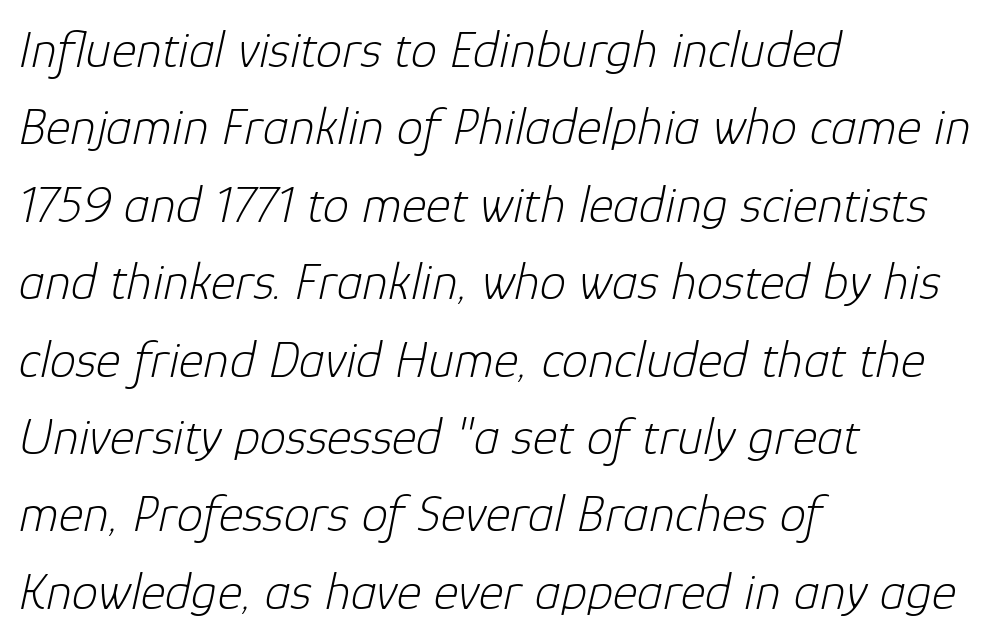
The image shows 53 px light type, italic (leaning right); set left-aligned, normal line spacing (1.46x), normal letter spacing, not underlined; low stroke contrast and a medium x-height.
